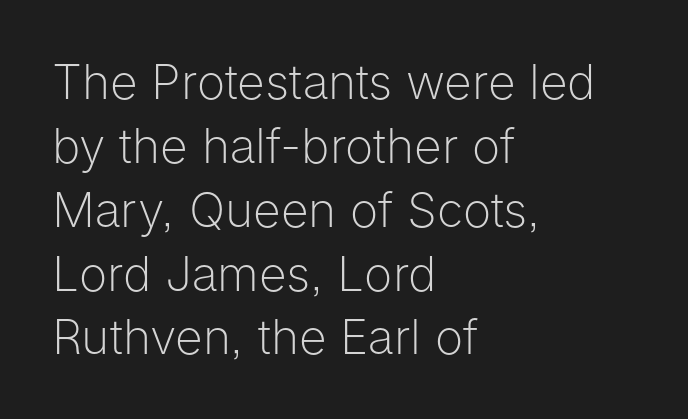
Left-aligned paragraph, ragged on the right. Nope, not italic — everything's standing straight. Clear beneath every line of the passage. The cut favours lightness, reaching ordinary text weight at its darkest. Serifs: no, the terminals of the letterforms are clean.
